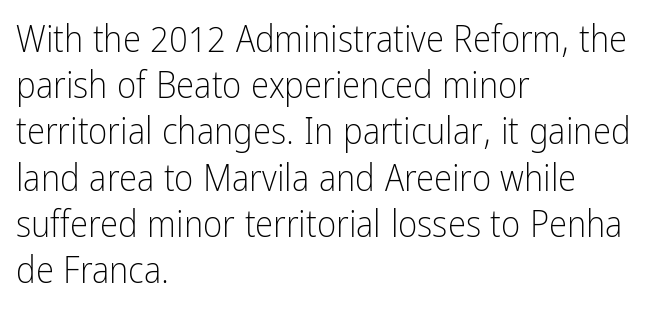
{"serif": "no", "italic": "no", "bold": "no", "weight": "light", "width": "condensed", "stroke_contrast": "low", "x_height": "medium", "monospaced": "no", "underline": "no", "align": "left", "line_spacing": "normal", "line_spacing_ratio": 1.25, "letter_spacing": "normal", "letter_spacing_em": 0.0, "glyph_px": 37}
